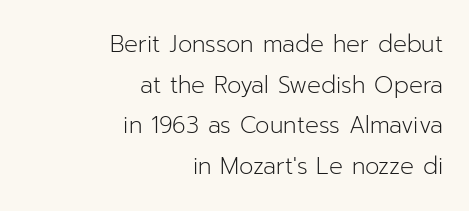
{"italic": "no", "bold": "no", "underline": "no", "align": "right", "line_spacing_ratio": 1.77, "letter_spacing": "normal", "letter_spacing_em": 0.0, "glyph_px": 23}
